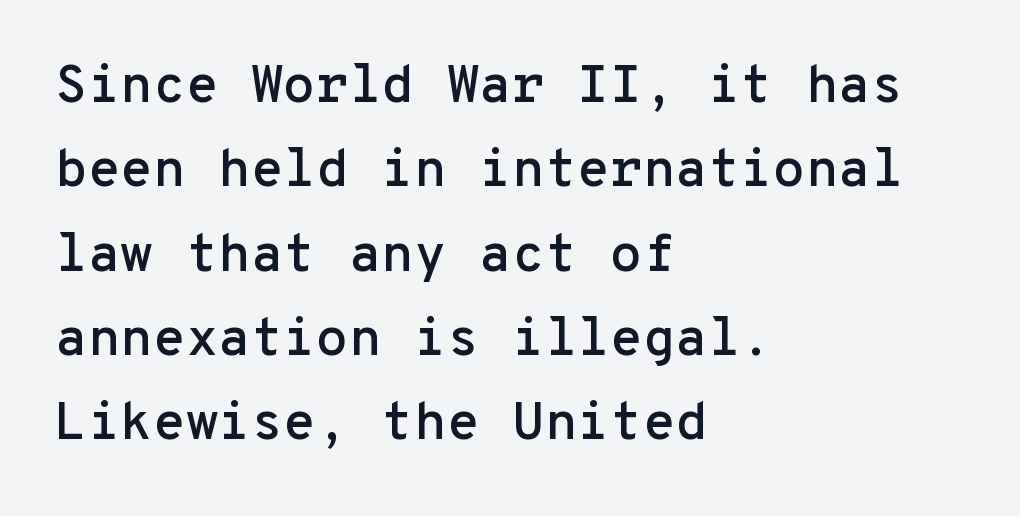
The passage shown is not underscored anywhere. Font category for this specimen: sans-serif. Italic: no, the glyphs are upright roman. Baseline-to-baseline distance is the conventional proportion of letter height. Spacing verdict: monospaced, one width for all characters. Compared with a centered layout, this one pins lines to the left instead.
